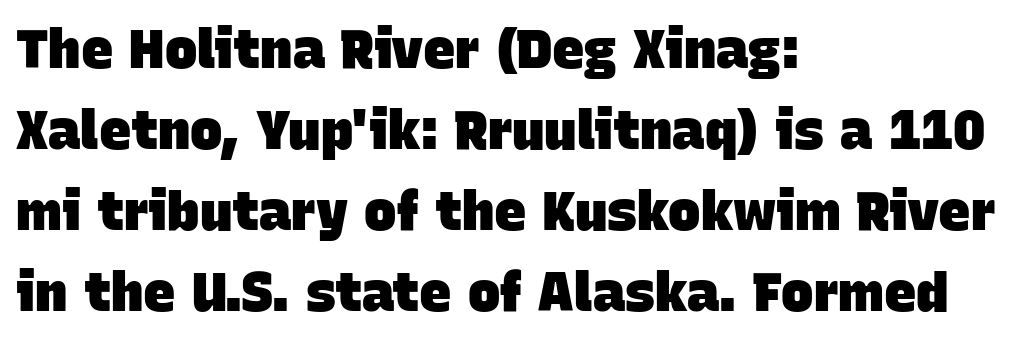
The image shows 54 px heavy sans-serif type; set left-aligned, normal line spacing (1.5x), normal letter spacing, not underlined; low stroke contrast and a large x-height.
